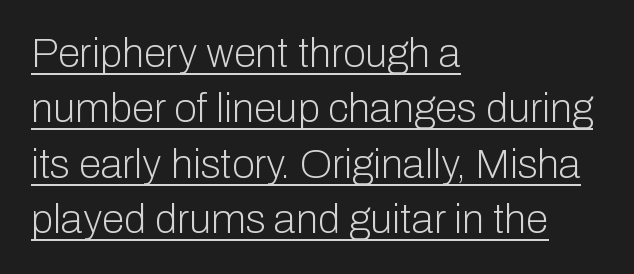
Q: Is the text bold? A: No.
Q: Is the text italic (slanted)? A: No, it is upright.
Q: Is the typeface a serif or a sans-serif typeface? A: Sans-serif.
Q: Is the text underlined? A: Yes.
Q: How is the paragraph aligned? A: Left-aligned.
Q: Is the spacing between letters normal or unusually wide? A: Normal.
Q: Is the spacing between lines tight, normal or loose? A: Normal.
Q: Width (condensed, normal, or wide)? A: Normal.
Q: Stroke contrast? A: Low.
Q: x-height? A: Medium.
Q: Monospaced? A: No.
